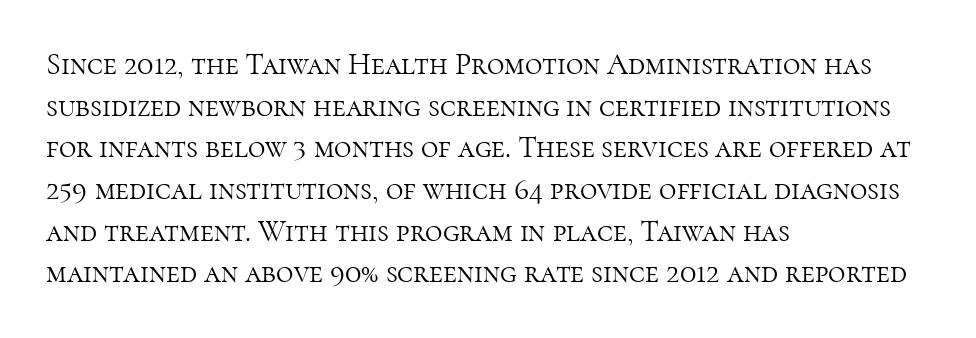
Layout note: lines flush left. To sum up the face: it has serifs. Posture: straight, roman, zero tilt. Baseline-to-baseline distance is the conventional proportion of letter height. The letters advance in unequal steps, a hallmark of proportional type.
